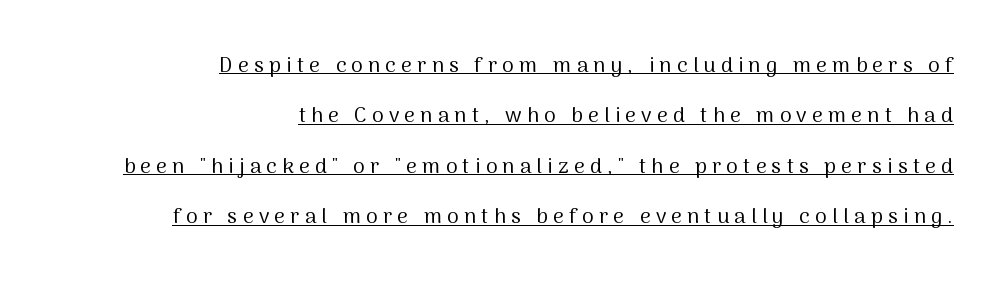
{"italic": "no", "bold": "no", "underline": "yes", "align": "right", "line_spacing": "loose", "line_spacing_ratio": 2.4, "letter_spacing": "wide", "letter_spacing_em": 0.25, "glyph_px": 21}
